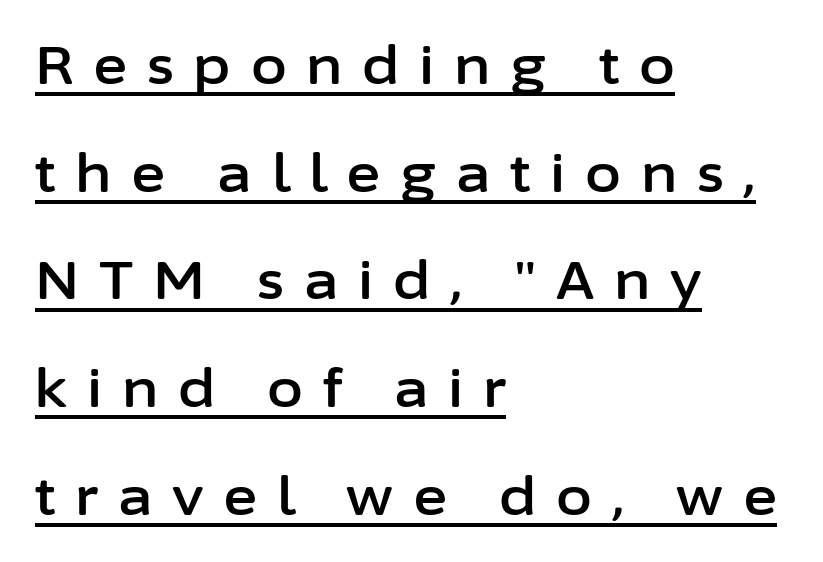
The image shows 52 px sans-serif type, upright; set left-aligned, loose line spacing (2.07x), unusually wide letter spacing (+0.38 em), underlined; low stroke contrast and a medium x-height.
